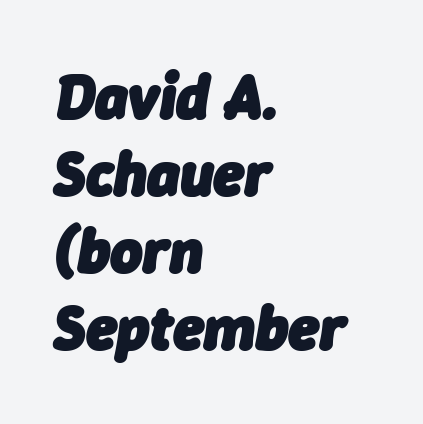
The image shows 62 px heavy type, italic (leaning right); set left-aligned, line spacing 1.24x, normal letter spacing, not underlined; low stroke contrast and a medium x-height.
